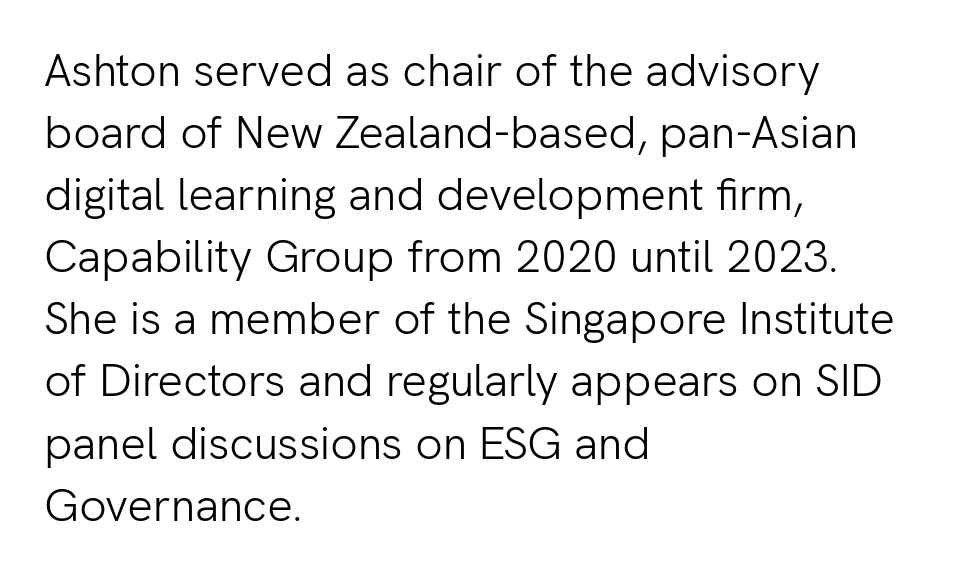
Compared with typical paragraphs, the rows here are spaced about the same. A quiet, ordinary-to-light weight characterises the typeface. Casual observation: everything's shoved over to the left. Nothing unusual about the tracking: characters are spaced as the font intends. Do the letters lean? They stand straight.
